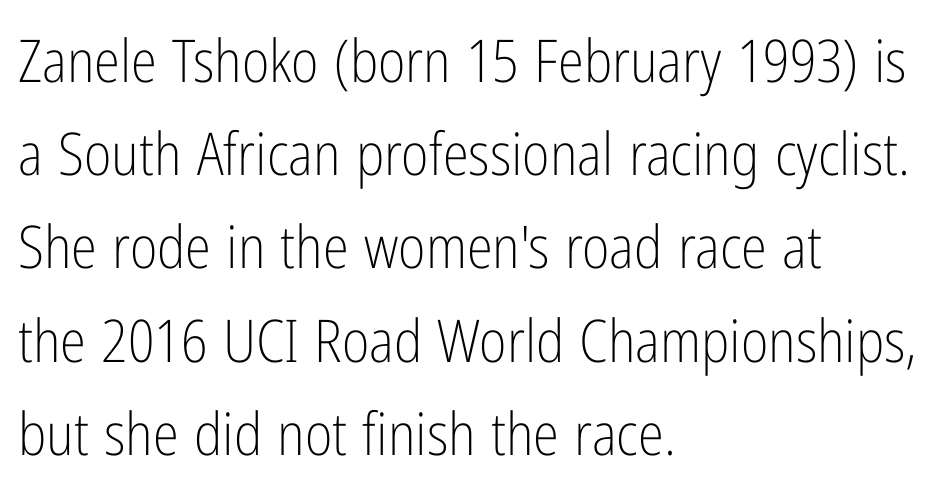
No letter is thick-stroked: the sample isn't bold. The area under the type is left untouched. Think of a printed novel: that variable character pitch is what you see here. This sample is left-justified, so line endings fall wherever the words run out.
